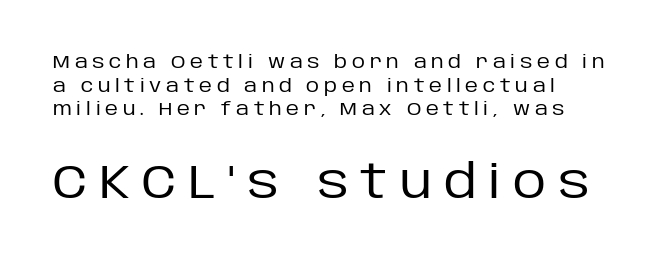
{"serif": "no", "italic": "no", "bold": "no", "weight": "regular", "width": "normal", "stroke_contrast": "low", "x_height": "large", "monospaced": "no", "underline": "no", "align": "left", "line_spacing": "normal", "line_spacing_ratio": 1.31, "letter_spacing": "wide", "letter_spacing_em": 0.26, "larger_block": "second", "size_ratio": 2.56, "glyph_px": 46}
